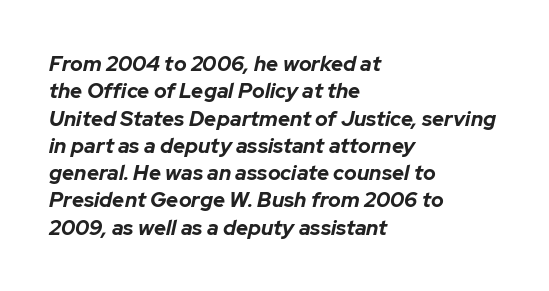
{"italic": "yes", "lean": "right", "slant_degrees": 12, "bold": "yes", "underline": "no", "align": "left", "line_spacing": "normal", "line_spacing_ratio": 1.3, "letter_spacing": "normal", "letter_spacing_em": 0.0, "glyph_px": 21}
